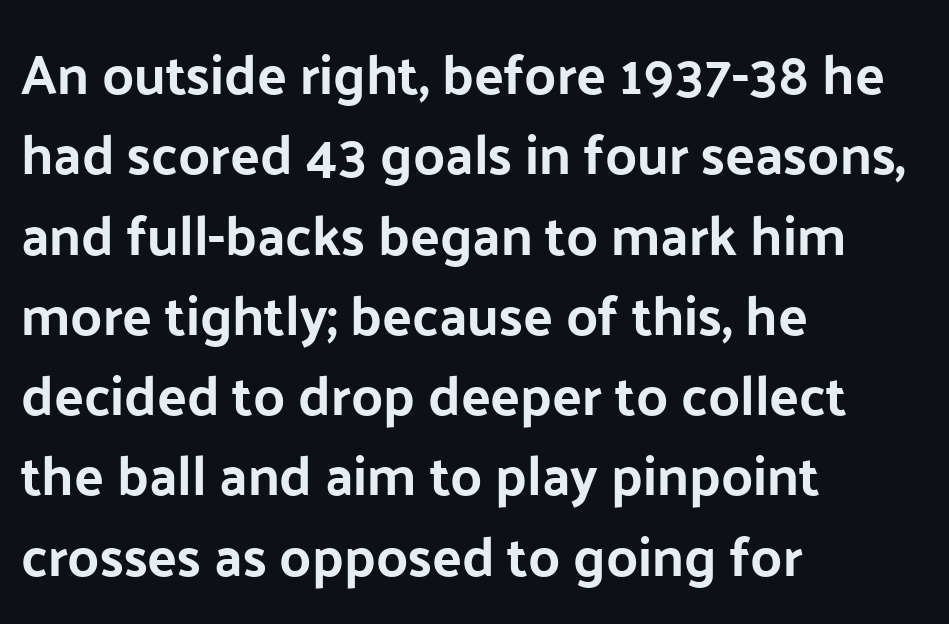
The image shows 55 px sans-serif type, upright; set left-aligned, normal line spacing (1.46x), normal letter spacing, not underlined; low stroke contrast and a medium x-height.
